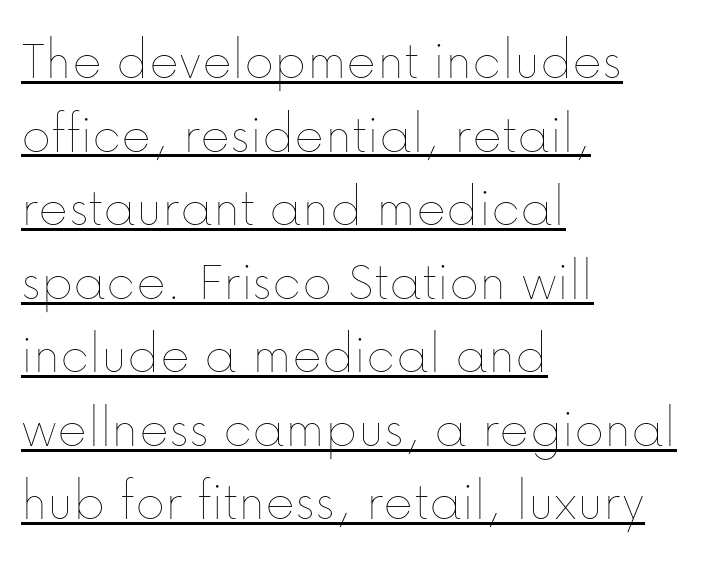
The image shows 57 px thin type, upright; set left-aligned, normal line spacing (1.29x), normal letter spacing, underlined; low stroke contrast and a medium x-height.
